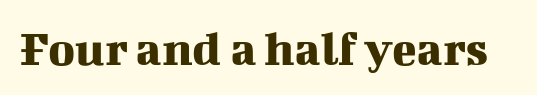
{"serif": "yes", "italic": "no", "width": "normal", "stroke_contrast": "medium", "x_height": "medium", "monospaced": "no", "underline": "no", "letter_spacing": "normal", "letter_spacing_em": 0.0, "glyph_px": 51}
